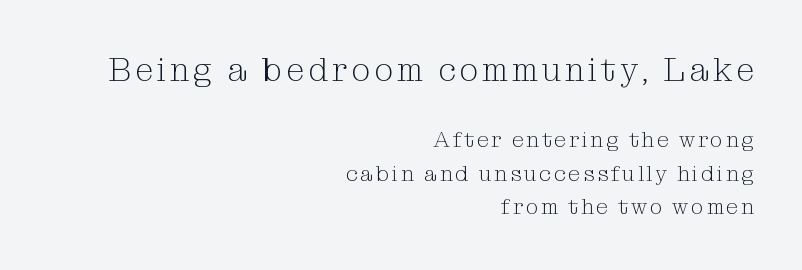
{"serif": "yes", "italic": "no", "bold": "no", "weight": "light", "width": "normal", "stroke_contrast": "medium", "x_height": "medium", "monospaced": "no", "underline": "no", "align": "right", "line_spacing": "normal", "line_spacing_ratio": 1.53, "larger_block": "first", "size_ratio": 1.5, "glyph_px": 33}
